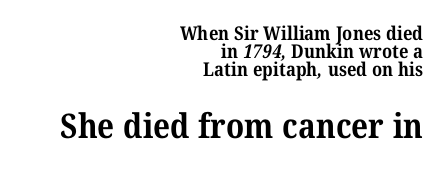
The image shows 34 px bold serif type; set right-aligned, tight line spacing (0.96x), normal letter spacing, not underlined; the second (bottom) block is 1.79x larger; medium stroke contrast and a medium x-height.
